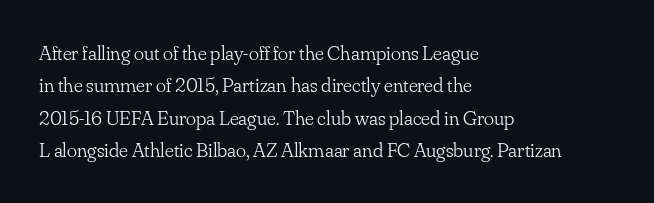
Q: Is the text bold? A: No.
Q: Is the text italic (slanted)? A: No, it is upright.
Q: Is the text underlined? A: No.
Q: How is the paragraph aligned? A: Left-aligned.
Q: Is the spacing between letters normal or unusually wide? A: Normal.
Q: Is the spacing between lines tight, normal or loose? A: Normal.
